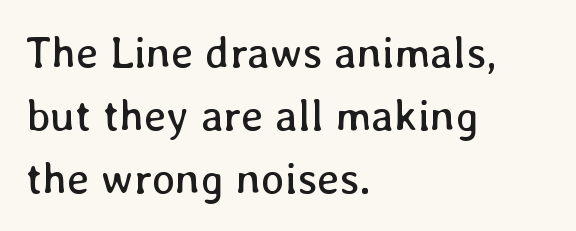
Q: Is the text bold? A: No.
Q: Is the text italic (slanted)? A: No, it is upright.
Q: Is the text underlined? A: No.
Q: How is the paragraph aligned? A: Left-aligned.
Q: Is the spacing between letters normal or unusually wide? A: Normal.
Q: Is the spacing between lines tight, normal or loose? A: Normal.
Q: Width (condensed, normal, or wide)? A: Normal.
Q: Stroke contrast? A: Low.
Q: x-height? A: Medium.
Q: Monospaced? A: No.
